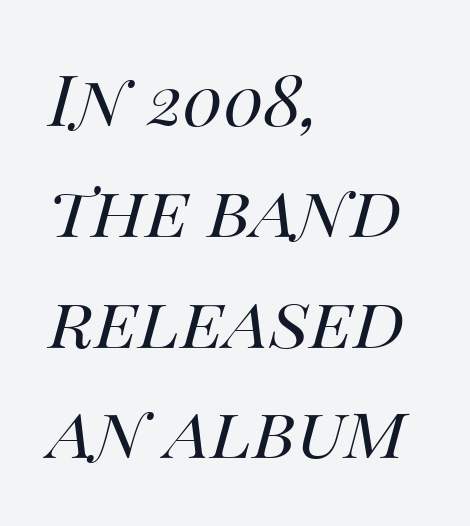
{"italic": "yes", "lean": "right", "slant_degrees": 14, "bold": "no", "weight": "regular", "width": "normal", "stroke_contrast": "medium", "x_height": "large", "monospaced": "no", "underline": "no", "align": "left", "line_spacing": "normal", "line_spacing_ratio": 1.56, "letter_spacing": "normal", "letter_spacing_em": 0.0, "glyph_px": 71}
